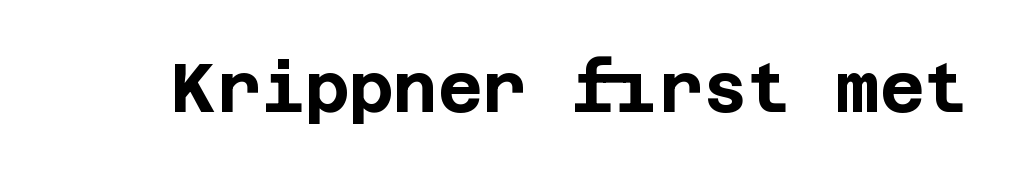
The image shows 68 px bold sans-serif type, upright; set normal letter spacing, not underlined; low stroke contrast and a large x-height.
